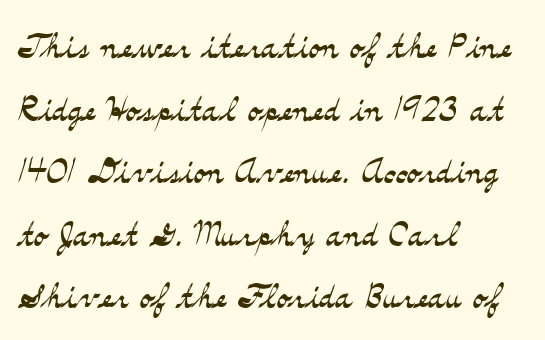
Q: Is the text bold? A: No.
Q: Is the text italic (slanted)? A: Yes.
Q: Is the typeface a serif or a sans-serif typeface? A: Serif.
Q: Is the text underlined? A: No.
Q: How is the paragraph aligned? A: Left-aligned.
Q: Is the spacing between letters normal or unusually wide? A: Normal.
Q: Is the spacing between lines tight, normal or loose? A: Normal.
Q: Width (condensed, normal, or wide)? A: Wide.
Q: Stroke contrast? A: Medium.
Q: x-height? A: Small.
Q: Monospaced? A: No.
